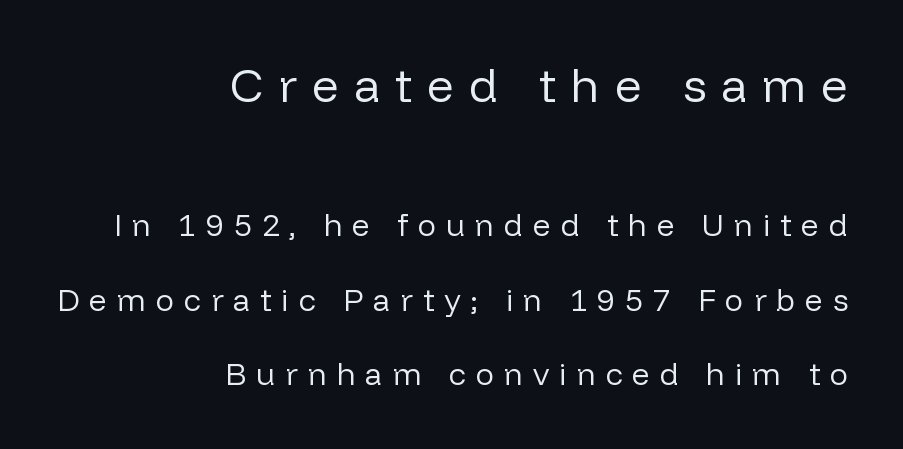
{"serif": "no", "italic": "no", "bold": "no", "weight": "regular", "width": "normal", "stroke_contrast": "low", "x_height": "medium", "monospaced": "no", "underline": "no", "align": "right", "line_spacing": "loose", "line_spacing_ratio": 2.4, "letter_spacing": "wide", "letter_spacing_em": 0.32, "larger_block": "first", "size_ratio": 1.52, "glyph_px": 47}
